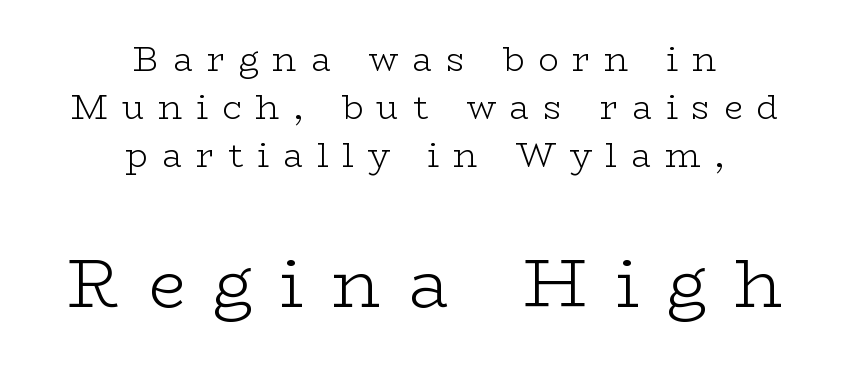
{"serif": "yes", "italic": "no", "bold": "no", "weight": "light", "width": "wide", "stroke_contrast": "low", "x_height": "medium", "monospaced": "no", "underline": "no", "align": "center", "line_spacing": "normal", "line_spacing_ratio": 1.41, "letter_spacing": "wide", "letter_spacing_em": 0.41, "larger_block": "second", "size_ratio": 2.0, "glyph_px": 68}
